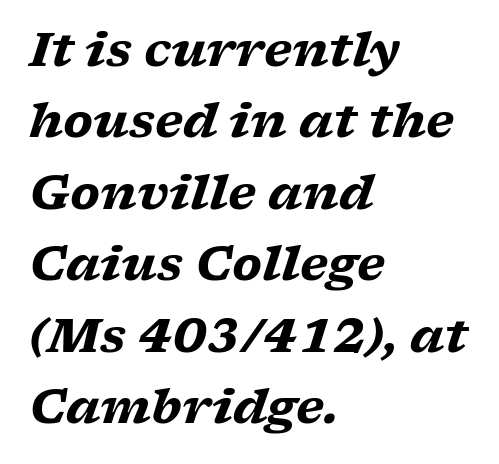
Q: Is the text bold? A: Yes.
Q: Is the text italic (slanted)? A: Yes, it leans right by about 17 degrees.
Q: Is the typeface a serif or a sans-serif typeface? A: Serif.
Q: Is the text underlined? A: No.
Q: How is the paragraph aligned? A: Left-aligned.
Q: Is the spacing between letters normal or unusually wide? A: Normal.
Q: Is the spacing between lines tight, normal or loose? A: Normal.
Q: Width (condensed, normal, or wide)? A: Wide.
Q: Stroke contrast? A: Low.
Q: x-height? A: Medium.
Q: Monospaced? A: No.
